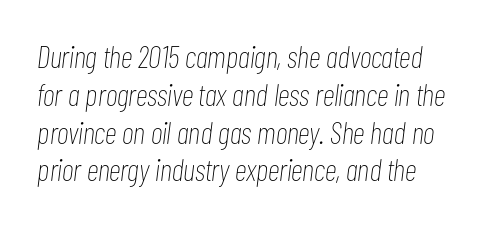
If you drew a line through each stem, it would be angled. Descender tails drop into unmarked territory. Is this a heavy cut? Hardly; it is regular or lighter. What stands out about the letter spacing? Nothing — it is the standard amount.
